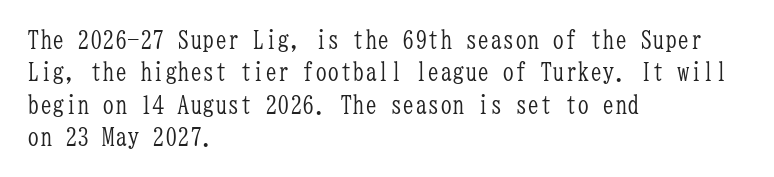
{"italic": "no", "bold": "no", "underline": "no", "align": "left", "line_spacing": "normal", "line_spacing_ratio": 1.3, "letter_spacing": "normal", "letter_spacing_em": 0.0, "glyph_px": 25}
